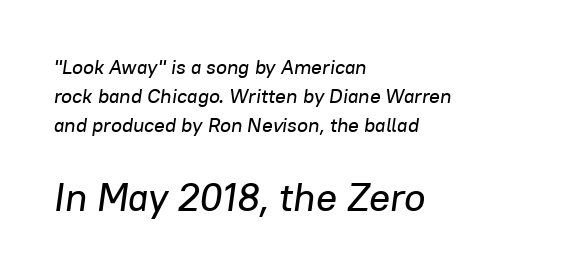
Q: Is the text italic (slanted)? A: Yes, it leans right by about 8 degrees.
Q: Is the text underlined? A: No.
Q: How is the paragraph aligned? A: Left-aligned.
Q: Is the spacing between letters normal or unusually wide? A: Normal.
Q: Is the spacing between lines tight, normal or loose? A: Normal.
Q: Which block of text is set in a larger size, the first (top) or the second (bottom)? A: The second (bottom) one.
Q: Width (condensed, normal, or wide)? A: Normal.
Q: Stroke contrast? A: Low.
Q: x-height? A: Medium.
Q: Monospaced? A: No.
